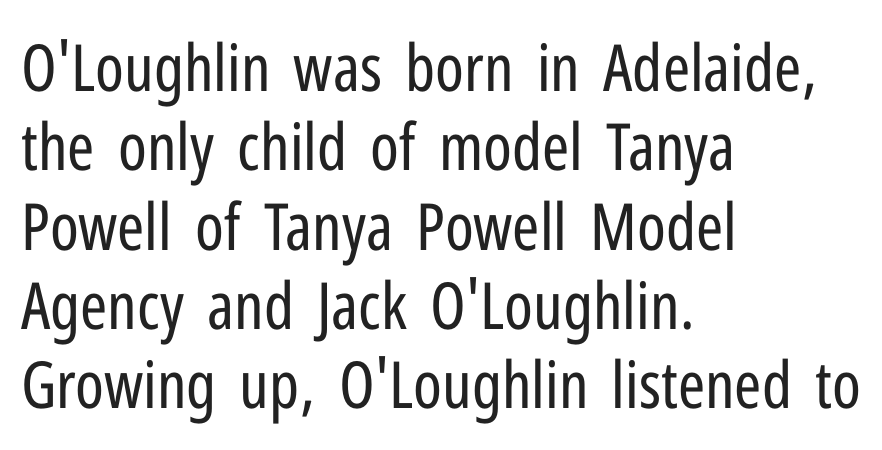
The image shows 65 px regular-weight, condensed sans-serif type, upright; set left-aligned, line spacing 1.22x, normal letter spacing, not underlined; low stroke contrast and a medium x-height.
